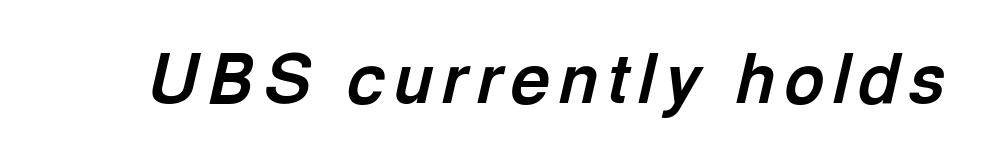
Q: Is the text bold? A: Yes.
Q: Is the text italic (slanted)? A: Yes, it leans right by about 13 degrees.
Q: Is the text underlined? A: No.
Q: Width (condensed, normal, or wide)? A: Normal.
Q: x-height? A: Medium.
Q: Monospaced? A: No.
